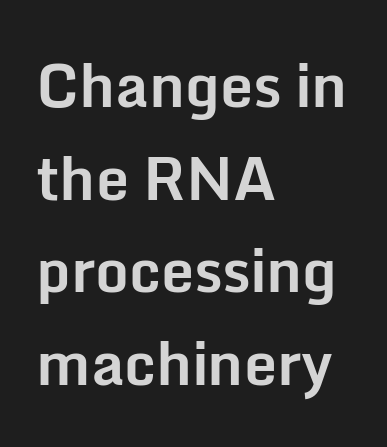
{"serif": "no", "italic": "no", "bold": "yes", "weight": "bold", "width": "normal", "stroke_contrast": "low", "x_height": "medium", "monospaced": "no", "underline": "no", "align": "left", "line_spacing": "normal", "line_spacing_ratio": 1.57, "letter_spacing": "normal", "letter_spacing_em": 0.0, "glyph_px": 59}
